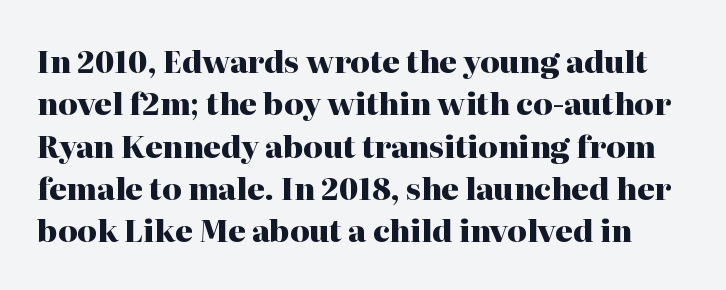
Descender tails drop into unmarked territory. Observe the serifs anchoring each vertical stroke in this sample. This sample uses an upright cut, with every glyph sitting square on the baseline. Summary of vertical rhythm: regular, with standard interline spacing.
